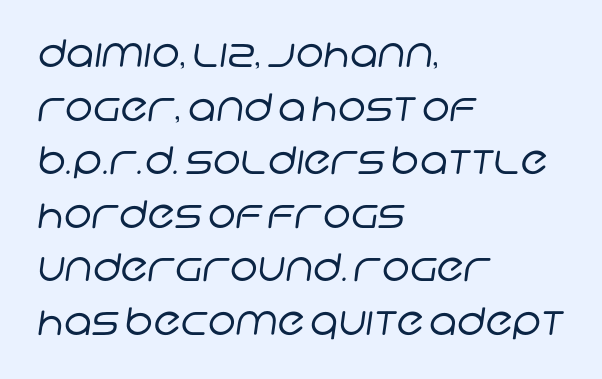
Varying glyph widths throughout — classic text-font behaviour. The gaps between neighbouring characters are ordinary and unremarkable. The space between consecutive lines is moderate. The letterforms sit at book weight or below.
